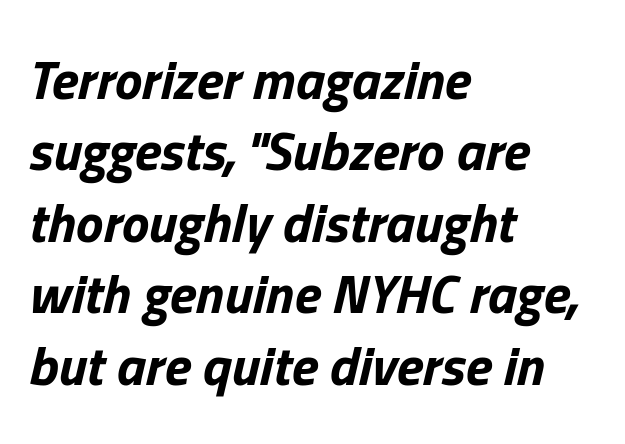
The image shows 55 px bold type, italic (leaning right); set left-aligned, normal line spacing (1.3x), normal letter spacing, not underlined; low stroke contrast and a medium x-height.
